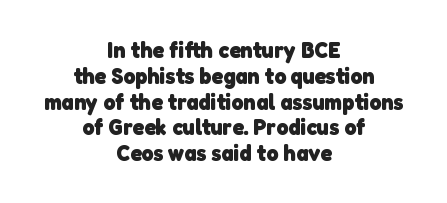
The image shows 23 px bold type; set centered, tight line spacing (1.12x), normal letter spacing, not underlined.
